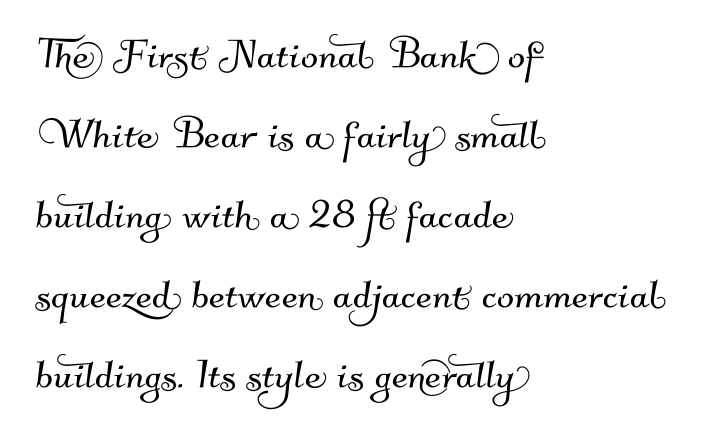
The image shows 51 px sans-serif type; set left-aligned, normal line spacing (1.57x), normal letter spacing, not underlined; medium stroke contrast and a small x-height.
